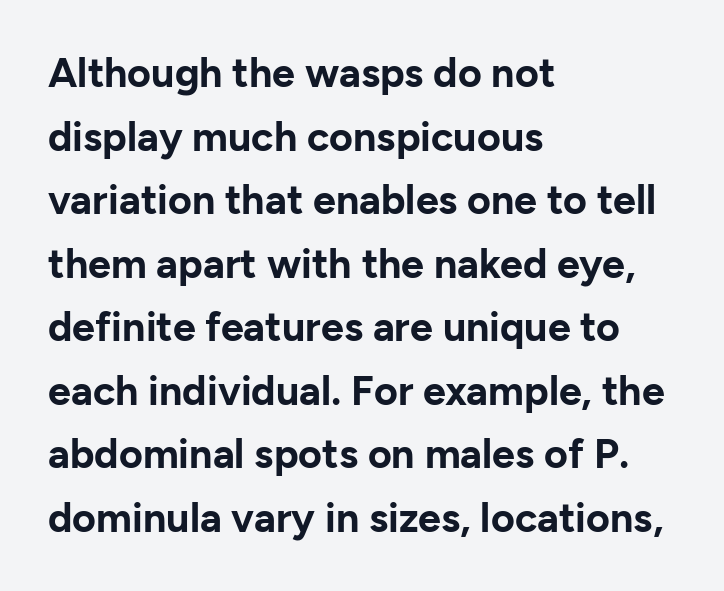
The image shows 41 px bold sans-serif type, upright; set left-aligned, normal line spacing (1.55x), normal letter spacing, not underlined; low stroke contrast and a medium x-height.
